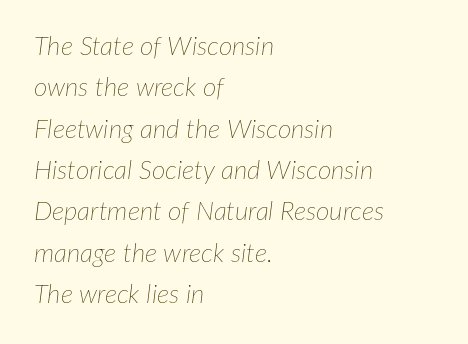
{"italic": "yes", "lean": "right", "slant_degrees": 7, "bold": "no", "underline": "no", "align": "left", "line_spacing": "normal", "line_spacing_ratio": 1.59, "letter_spacing": "normal", "letter_spacing_em": 0.0, "glyph_px": 26}
